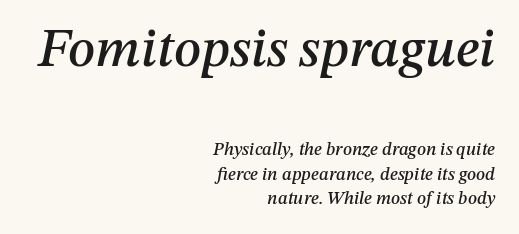
Beneath every word, the page is bare. Caption: upper text group enlarged, lower text group reduced. What stands out about the letter spacing? Nothing — it is the standard amount. Looking at the ascenders, they clearly lean. Looks like regular typesetting: each glyph gets only the width it needs.
